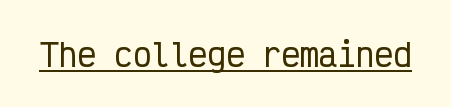
Q: Is the text italic (slanted)? A: No, it is upright.
Q: Is the typeface a serif or a sans-serif typeface? A: Sans-serif.
Q: Is the text underlined? A: Yes.
Q: Is the spacing between letters normal or unusually wide? A: Normal.
Q: Width (condensed, normal, or wide)? A: Condensed.
Q: Stroke contrast? A: Low.
Q: x-height? A: Medium.
Q: Monospaced? A: Yes.
